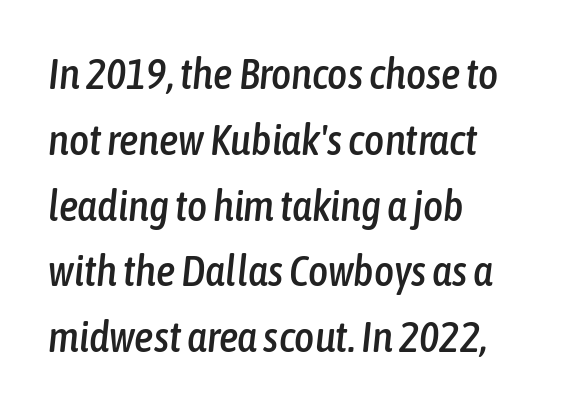
{"italic": "yes", "lean": "right", "slant_degrees": 6, "width": "condensed", "stroke_contrast": "low", "x_height": "medium", "monospaced": "no", "underline": "no", "align": "left", "line_spacing": "normal", "line_spacing_ratio": 1.53, "letter_spacing": "normal", "letter_spacing_em": 0.0, "glyph_px": 43}
